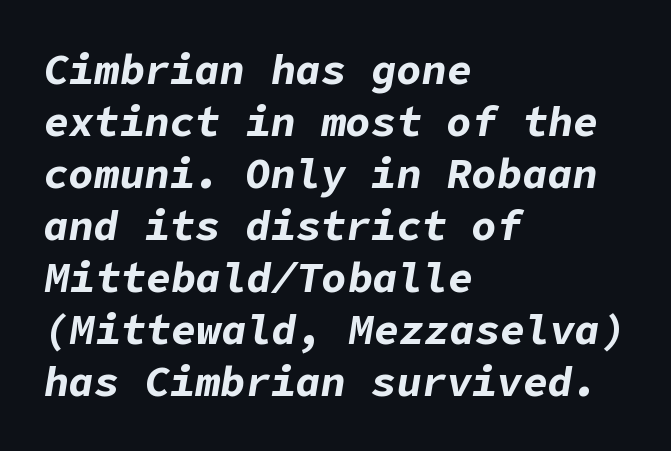
Observe the lean: these are italic letterforms. Standard letterfit; no display-style spreading of the glyphs. Descenders hang freely into open space. Heavy-handed strokes throughout: this text is bold. The setting favours the left margin, as ordinary paragraphs usually do.
